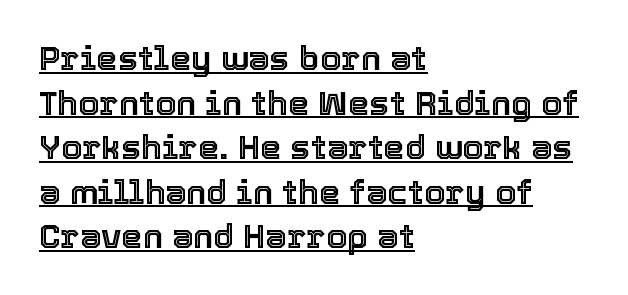
{"italic": "no", "width": "normal", "x_height": "medium", "monospaced": "no", "underline": "yes", "align": "left", "line_spacing": "normal", "line_spacing_ratio": 1.31, "letter_spacing": "normal", "letter_spacing_em": 0.0, "glyph_px": 34}
